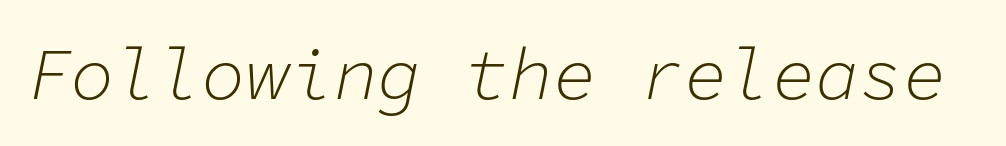
Q: Is the text bold? A: No.
Q: Is the text italic (slanted)? A: Yes, it leans right by about 11 degrees.
Q: Is the text underlined? A: No.
Q: Is the spacing between letters normal or unusually wide? A: Normal.
Q: Width (condensed, normal, or wide)? A: Normal.
Q: Stroke contrast? A: Low.
Q: x-height? A: Medium.
Q: Monospaced? A: Yes.
